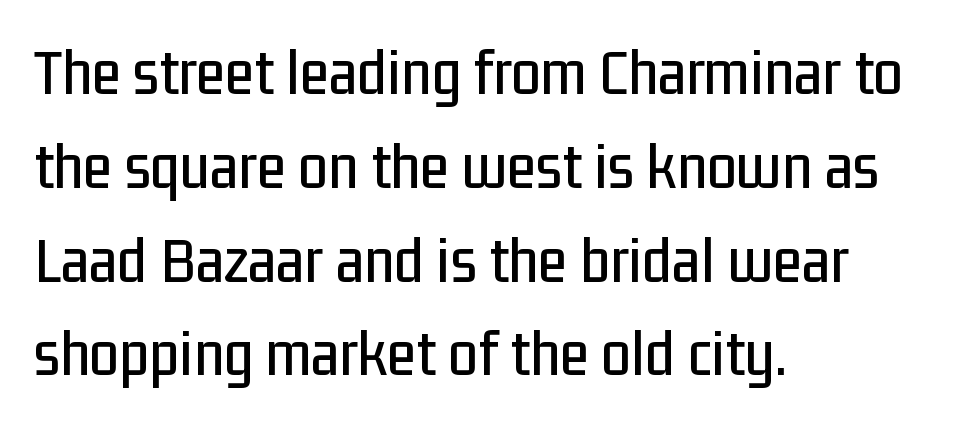
This rendering uses left alignment, leaving the right contour irregular. Bare-footed words on every line. Style check: upright. Font category for this specimen: sans-serif.
